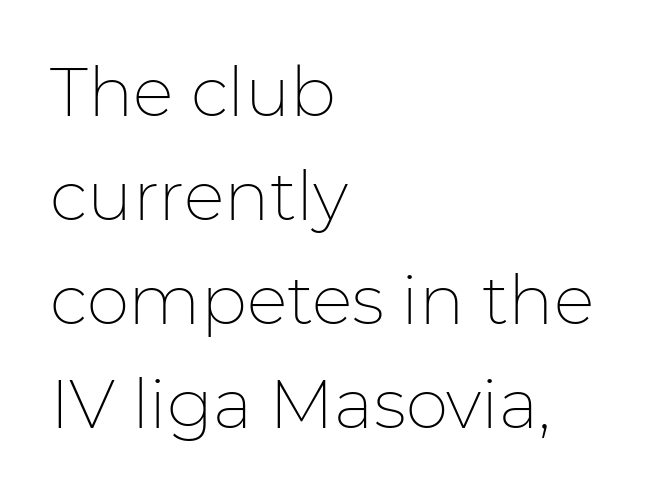
{"serif": "no", "italic": "no", "bold": "no", "weight": "thin", "width": "normal", "stroke_contrast": "low", "x_height": "medium", "monospaced": "no", "underline": "no", "align": "left", "line_spacing": "normal", "line_spacing_ratio": 1.53, "letter_spacing": "normal", "letter_spacing_em": 0.0, "glyph_px": 68}
